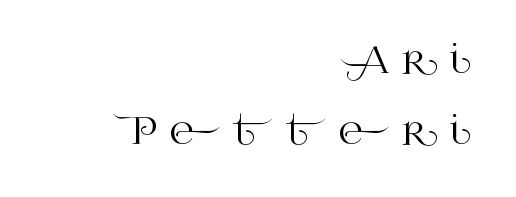
The image shows 37 px serif type, upright; set right-aligned, loose line spacing (1.91x), unusually wide letter spacing (+0.34 em), not underlined; high stroke contrast and a large x-height.
